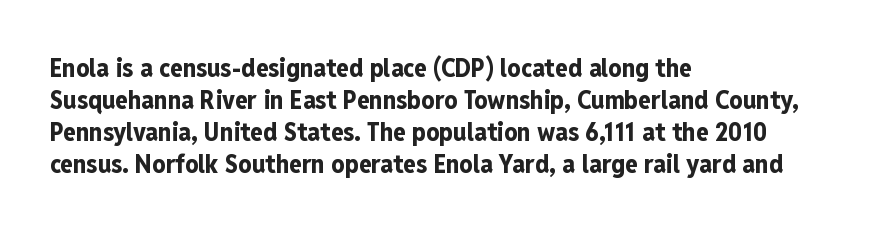
{"italic": "no", "bold": "yes", "underline": "no", "align": "left", "line_spacing_ratio": 1.23, "letter_spacing": "normal", "letter_spacing_em": 0.0, "glyph_px": 26}
